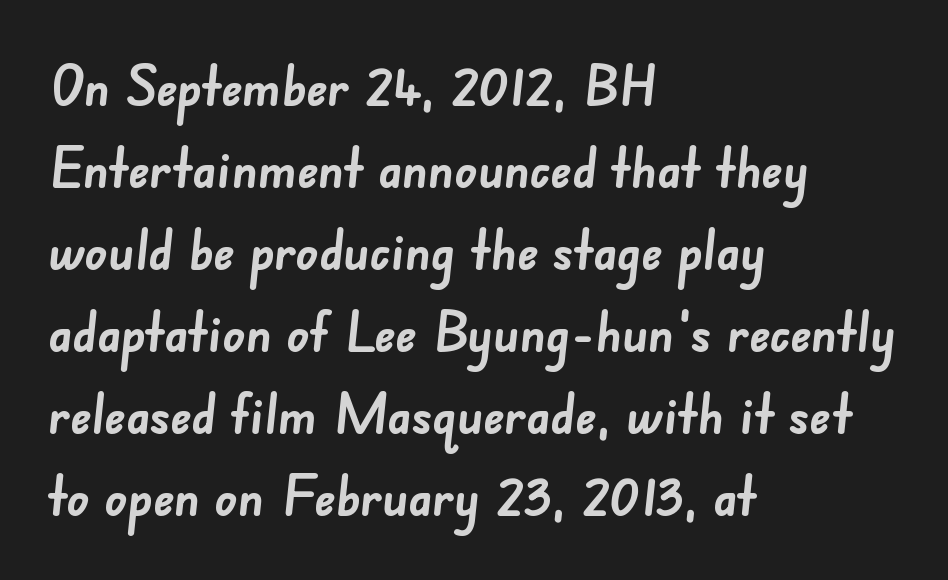
{"serif": "no", "bold": "yes", "weight": "semibold", "width": "normal", "stroke_contrast": "low", "x_height": "small", "monospaced": "no", "underline": "no", "align": "left", "line_spacing": "normal", "line_spacing_ratio": 1.49, "letter_spacing": "normal", "letter_spacing_em": 0.0, "glyph_px": 55}
